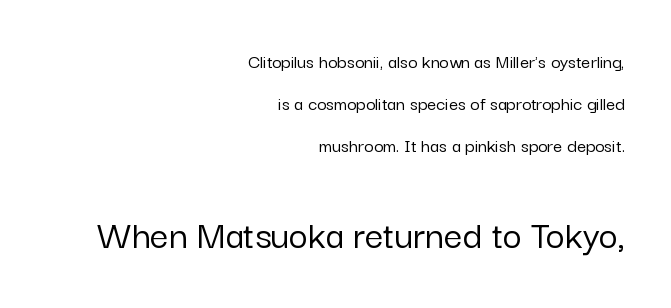
Q: Is the text italic (slanted)? A: No, it is upright.
Q: Is the typeface a serif or a sans-serif typeface? A: Sans-serif.
Q: Is the text underlined? A: No.
Q: How is the paragraph aligned? A: Right-aligned.
Q: Is the spacing between letters normal or unusually wide? A: Normal.
Q: Is the spacing between lines tight, normal or loose? A: Loose.
Q: Which block of text is set in a larger size, the first (top) or the second (bottom)? A: The second (bottom) one.
Q: Width (condensed, normal, or wide)? A: Normal.
Q: Stroke contrast? A: Low.
Q: x-height? A: Medium.
Q: Monospaced? A: No.
